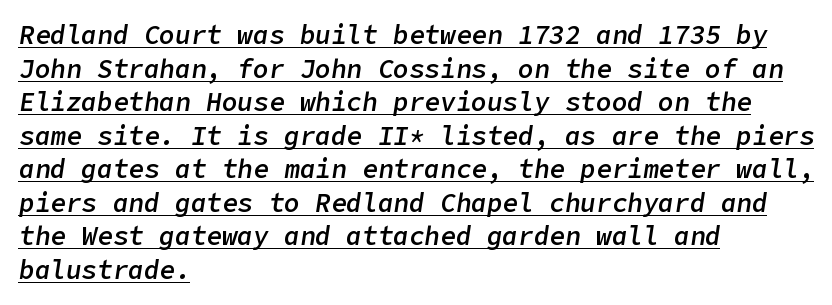
The image shows 26 px text type, italic (leaning right); set left-aligned, normal line spacing (1.29x), normal letter spacing, underlined.
